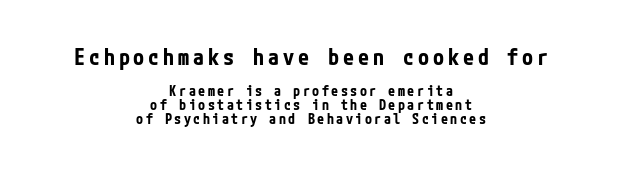
The image shows 22 px bold type, upright; set centered, tight line spacing (0.98x), not underlined; the first (top) block is 1.57x larger.
